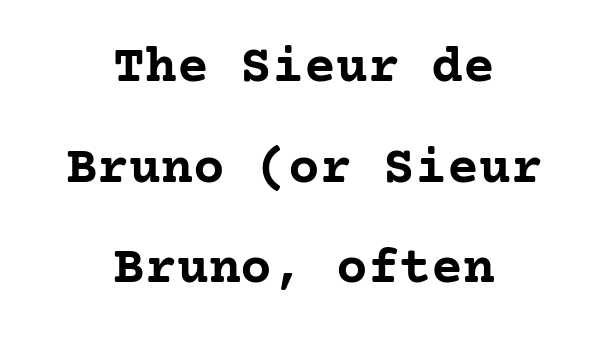
Q: Is the text bold? A: Yes.
Q: Is the text italic (slanted)? A: No, it is upright.
Q: Is the typeface a serif or a sans-serif typeface? A: Serif.
Q: Is the text underlined? A: No.
Q: How is the paragraph aligned? A: Centered.
Q: Is the spacing between letters normal or unusually wide? A: Normal.
Q: Is the spacing between lines tight, normal or loose? A: Loose.
Q: Width (condensed, normal, or wide)? A: Normal.
Q: Stroke contrast? A: Low.
Q: x-height? A: Medium.
